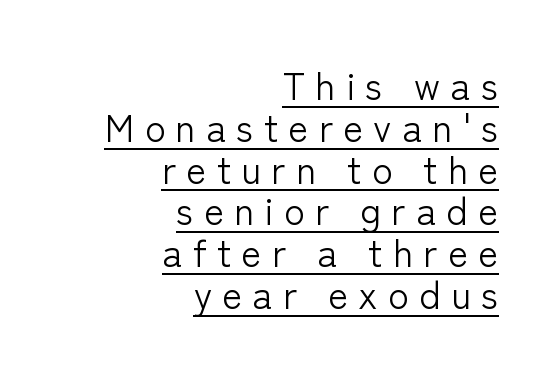
The image shows 38 px light sans-serif type, upright; set right-aligned, tight line spacing (1.1x), unusually wide letter spacing (+0.27 em), underlined; low stroke contrast and a medium x-height.
